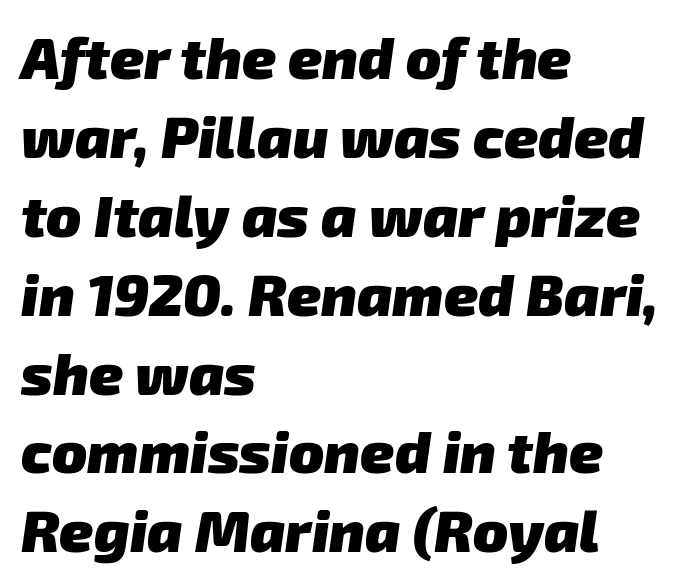
{"serif": "no", "bold": "yes", "weight": "heavy", "width": "normal", "stroke_contrast": "low", "x_height": "medium", "monospaced": "no", "underline": "no", "align": "left", "line_spacing": "normal", "line_spacing_ratio": 1.36, "letter_spacing": "normal", "letter_spacing_em": 0.0, "glyph_px": 58}
